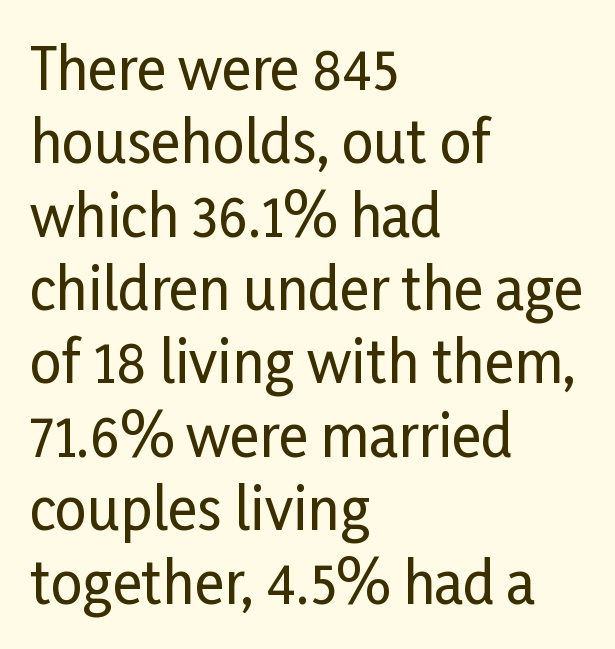
Q: Is the text italic (slanted)? A: No, it is upright.
Q: Is the typeface a serif or a sans-serif typeface? A: Sans-serif.
Q: Is the text underlined? A: No.
Q: How is the paragraph aligned? A: Left-aligned.
Q: Is the spacing between letters normal or unusually wide? A: Normal.
Q: Is the spacing between lines tight, normal or loose? A: Normal.
Q: Width (condensed, normal, or wide)? A: Condensed.
Q: Stroke contrast? A: Low.
Q: x-height? A: Medium.
Q: Monospaced? A: No.
